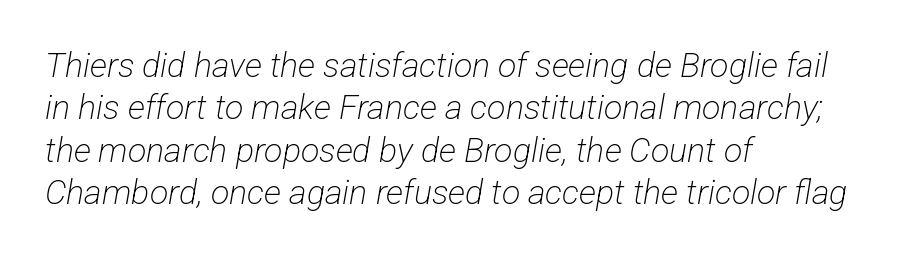
{"serif": "no", "bold": "no", "weight": "light", "width": "condensed", "stroke_contrast": "low", "x_height": "medium", "monospaced": "no", "underline": "no", "align": "left", "line_spacing": "normal", "line_spacing_ratio": 1.25, "letter_spacing": "normal", "letter_spacing_em": 0.0, "glyph_px": 34}
